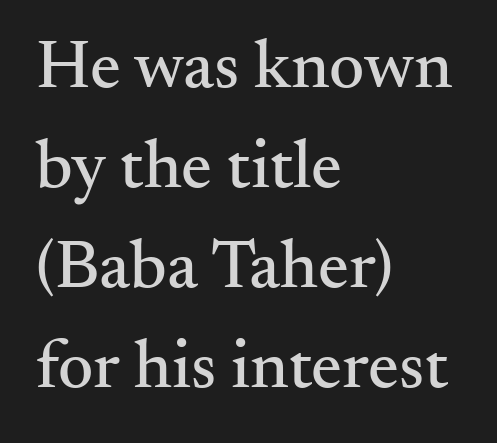
In terms of leading, this rendering sits right in the middle. Where is the straight margin? On the left. The letters stand upright; this is a roman face. You could not count columns in this text — the font is proportionally spaced. Old-style or modern, the face here clearly has serifs.
